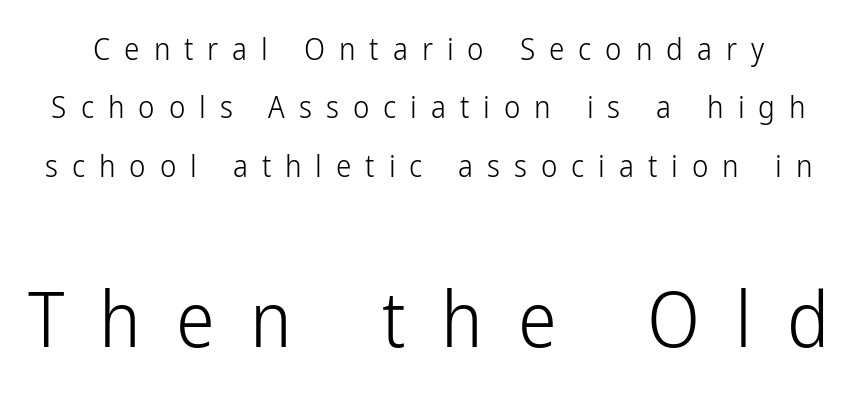
The image shows 78 px light, condensed sans-serif type, upright; set line spacing 1.88x, unusually wide letter spacing (+0.45 em), not underlined; the second (bottom) block is 2.52x larger; low stroke contrast and a medium x-height.
